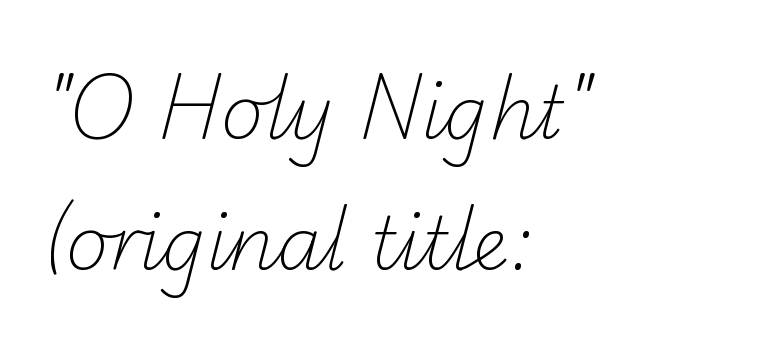
Q: Is the text bold? A: No.
Q: Is the typeface a serif or a sans-serif typeface? A: Sans-serif.
Q: Is the text underlined? A: No.
Q: How is the paragraph aligned? A: Left-aligned.
Q: Is the spacing between letters normal or unusually wide? A: Normal.
Q: Width (condensed, normal, or wide)? A: Normal.
Q: Stroke contrast? A: Low.
Q: x-height? A: Small.
Q: Monospaced? A: No.
